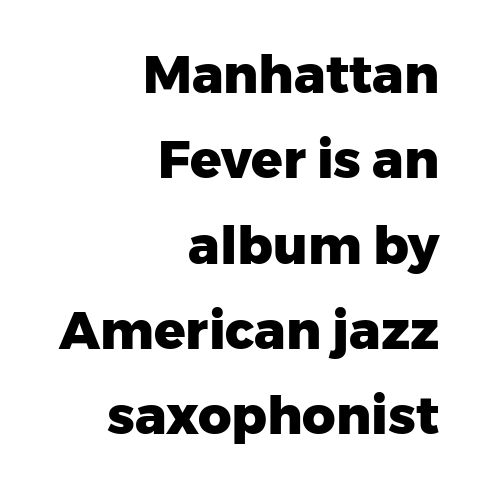
Honestly, the row spacing looks completely unremarkable. The letterforms sit shoulder to shoulder at normal distance. No word sits above an underline. Ordinary non-slanted type is in use. Reading down the block, your eye finds every line finishing at a fixed right position.
